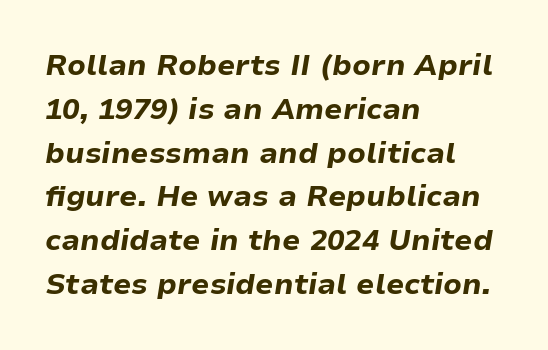
The designer left line spacing at the default. Looks like regular typesetting: each glyph gets only the width it needs. Characters follow at the spacing the type designer built in. The text carries the slant typical of an italic or oblique font. The space directly below the letters is spotless. The face used here has the dense, thick strokes of a bold.
